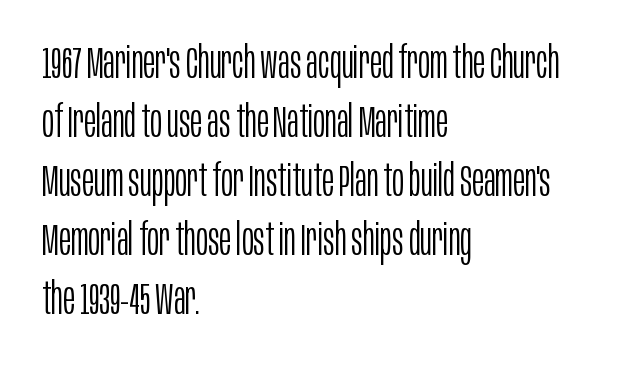
Q: Is the text bold? A: No.
Q: Is the text italic (slanted)? A: No, it is upright.
Q: Is the typeface a serif or a sans-serif typeface? A: Sans-serif.
Q: Is the text underlined? A: No.
Q: How is the paragraph aligned? A: Left-aligned.
Q: Is the spacing between letters normal or unusually wide? A: Normal.
Q: Is the spacing between lines tight, normal or loose? A: Normal.
Q: Width (condensed, normal, or wide)? A: Condensed.
Q: Stroke contrast? A: Low.
Q: x-height? A: Large.
Q: Monospaced? A: No.
